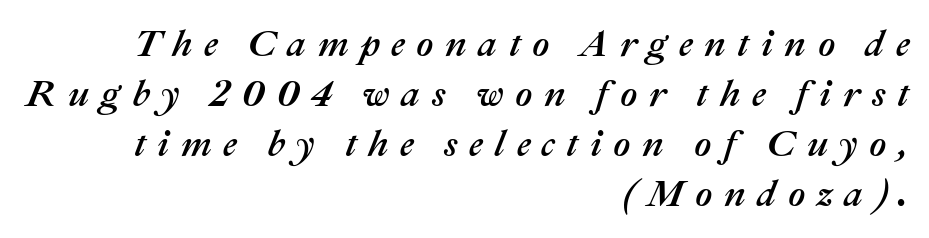
Style check: oblique. Proportional: the letters do not fall into vertical columns. Line spacing here is normal. Rule under the text: the space is simply empty.
